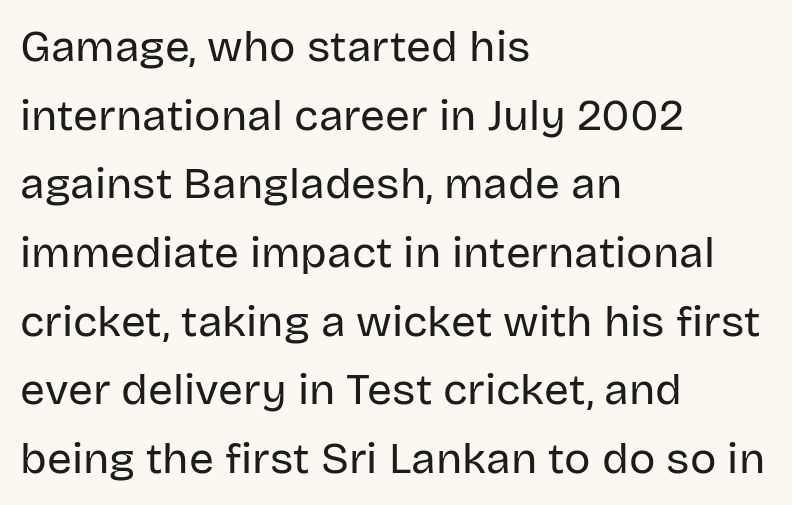
The image shows 44 px regular-weight sans-serif type, upright; set left-aligned, normal line spacing (1.56x), normal letter spacing, not underlined; low stroke contrast and a large x-height.
